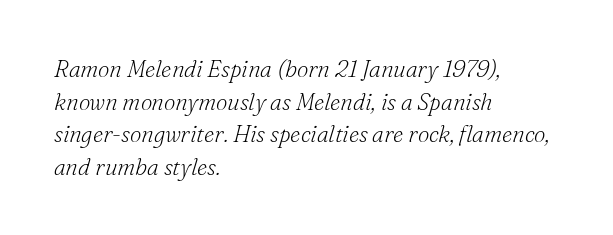
Q: Is the text bold? A: No.
Q: Is the text italic (slanted)? A: Yes, it leans right by about 16 degrees.
Q: Is the text underlined? A: No.
Q: How is the paragraph aligned? A: Left-aligned.
Q: Is the spacing between letters normal or unusually wide? A: Normal.
Q: Is the spacing between lines tight, normal or loose? A: Normal.
